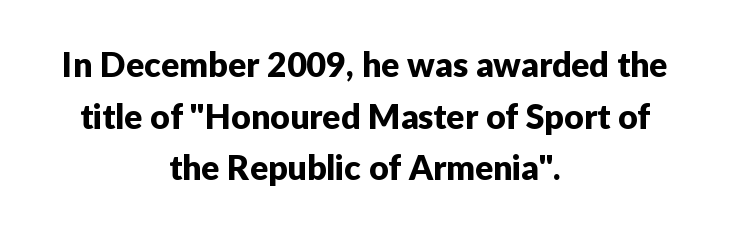
Note: no serifs on the glyphs. Does the lettering tilt? It doesn't — this is upright. Alignment: centered. The string is rendered with underlining switched off.
